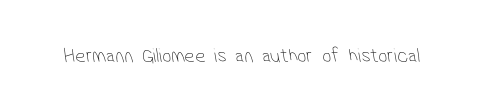
{"bold": "no", "underline": "no", "letter_spacing": "normal", "letter_spacing_em": 0.0, "glyph_px": 20}
